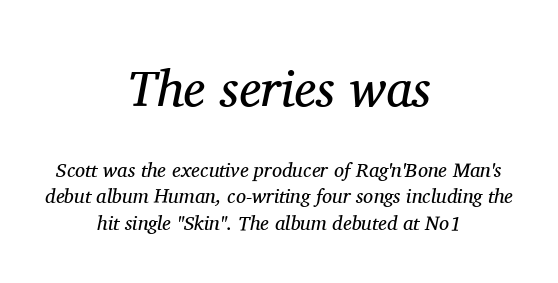
{"serif": "yes", "italic": "yes", "lean": "right", "slant_degrees": 11, "bold": "no", "weight": "regular", "width": "normal", "stroke_contrast": "medium", "x_height": "medium", "monospaced": "no", "underline": "no", "align": "center", "line_spacing": "normal", "line_spacing_ratio": 1.33, "letter_spacing": "normal", "letter_spacing_em": 0.0, "larger_block": "first", "size_ratio": 2.55, "glyph_px": 51}
